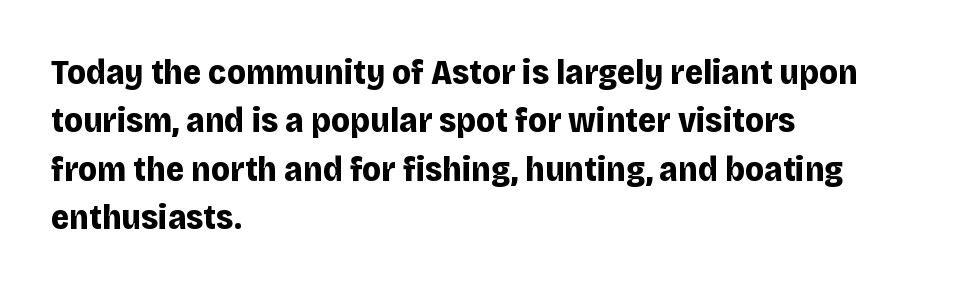
{"serif": "no", "italic": "no", "bold": "yes", "weight": "bold", "width": "normal", "stroke_contrast": "low", "x_height": "large", "monospaced": "no", "underline": "no", "align": "left", "line_spacing": "normal", "line_spacing_ratio": 1.38, "letter_spacing": "normal", "letter_spacing_em": 0.0, "glyph_px": 35}
